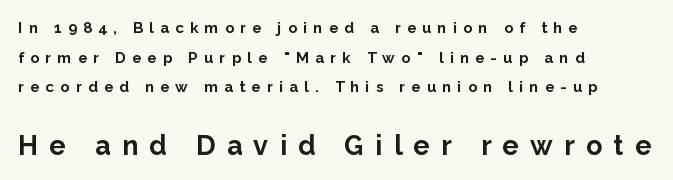
Each glyph is drawn with heavy, bold strokes. The rendering enlarges the type as you move from the upper chunk to the lower. The rag falls on the right side of this text block. A typesetter would call this heavily tracked-out type.
